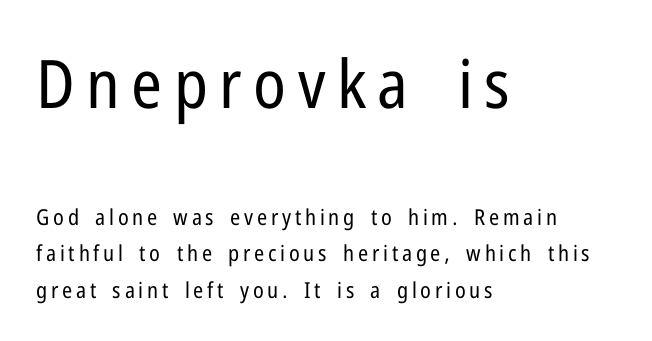
Letterform terminals end flat and unadorned throughout the passage. Each row of text sits above clean, open space. The leading is moderate, giving the passage an even texture. You could not count columns in this text — the font is proportionally spaced. The paragraph has a hard left edge and a soft right edge.
